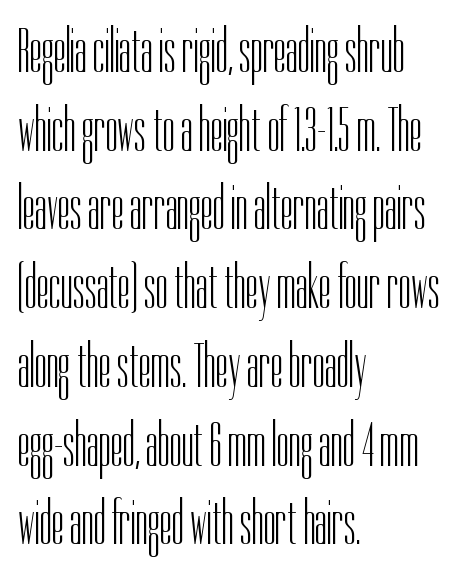
Notice how the passage keeps a crisp vertical edge on the left only. You could not count columns in this text — the font is proportionally spaced. The font sits on the lighter half of the weight spectrum, regular included. The line texture is even and compact thanks to regular tracking.
